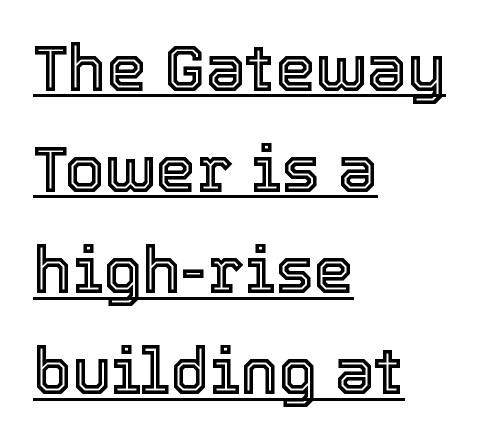
{"italic": "no", "width": "normal", "x_height": "medium", "monospaced": "no", "underline": "yes", "align": "left", "line_spacing": "normal", "line_spacing_ratio": 1.58, "letter_spacing": "normal", "letter_spacing_em": 0.0, "glyph_px": 64}
